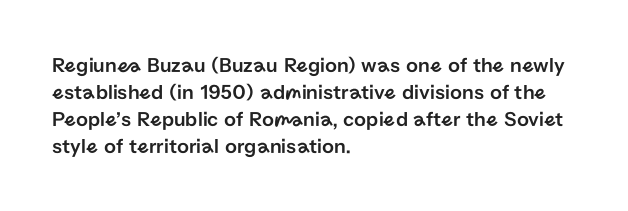
{"italic": "no", "underline": "no", "align": "left", "line_spacing": "normal", "line_spacing_ratio": 1.28, "letter_spacing": "normal", "letter_spacing_em": 0.0, "glyph_px": 21}
